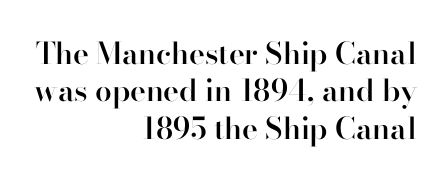
Q: Is the text bold? A: Semi-bold.
Q: Is the text italic (slanted)? A: No, it is upright.
Q: Is the typeface a serif or a sans-serif typeface? A: Serif.
Q: Is the text underlined? A: No.
Q: How is the paragraph aligned? A: Right-aligned.
Q: Is the spacing between letters normal or unusually wide? A: Normal.
Q: Is the spacing between lines tight, normal or loose? A: Normal.
Q: Width (condensed, normal, or wide)? A: Normal.
Q: Stroke contrast? A: High.
Q: x-height? A: Small.
Q: Monospaced? A: No.
